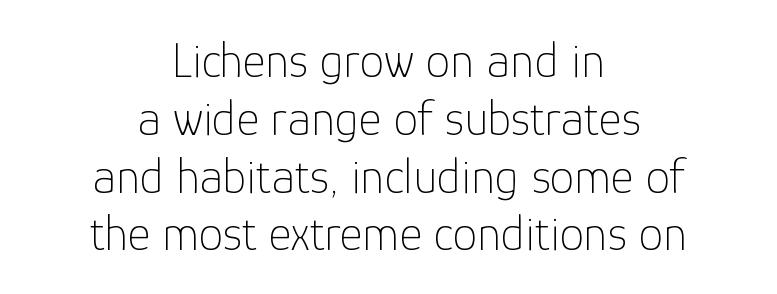
Q: Is the text bold? A: No.
Q: Is the text italic (slanted)? A: No, it is upright.
Q: Is the typeface a serif or a sans-serif typeface? A: Sans-serif.
Q: Is the text underlined? A: No.
Q: How is the paragraph aligned? A: Centered.
Q: Is the spacing between letters normal or unusually wide? A: Normal.
Q: Width (condensed, normal, or wide)? A: Normal.
Q: Stroke contrast? A: Low.
Q: x-height? A: Medium.
Q: Monospaced? A: No.
